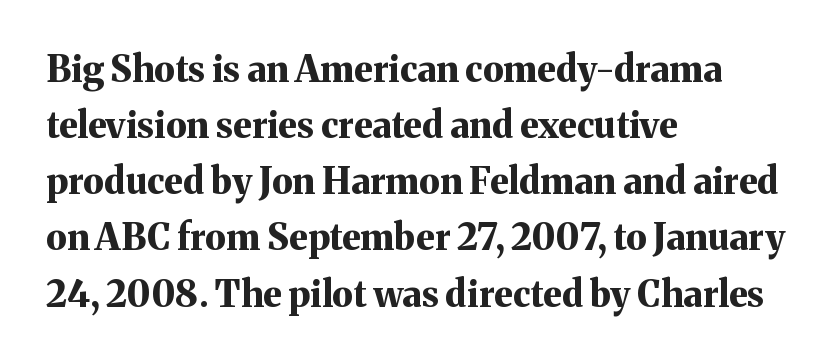
Underlining? Definitely not there. Between one letter and the next there's only the usual sliver of space. One glance says typical: line gaps are just what's usual. Quick note: not italic, upright. The rag falls on the right side of this text block.
